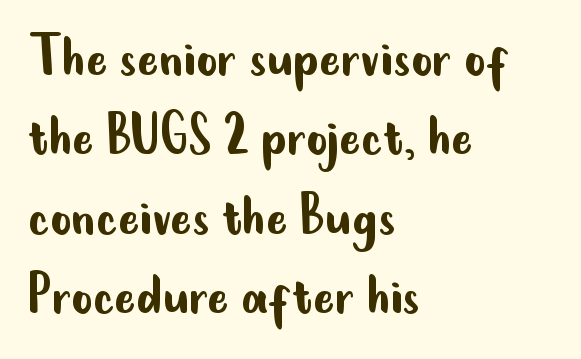
The image shows 65 px regular-weight, condensed sans-serif type, upright; set left-aligned, line spacing 1.22x, normal letter spacing, not underlined; low stroke contrast and a small x-height.
